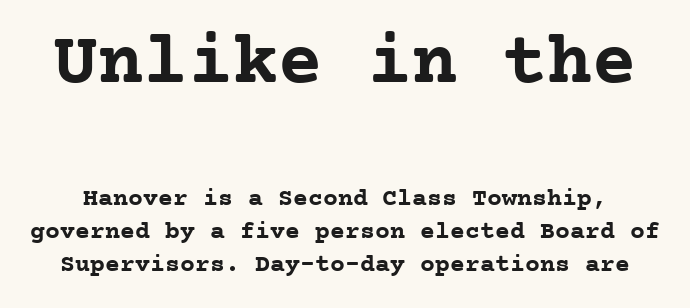
Bigger letters appear in the top chunk; the bottom chunk is reduced. Letterform terminals end in serifs throughout the passage. Regular leading. The specimen reads as upright at a glance. Stroke thickness is high; the sample reads as a true bold.
